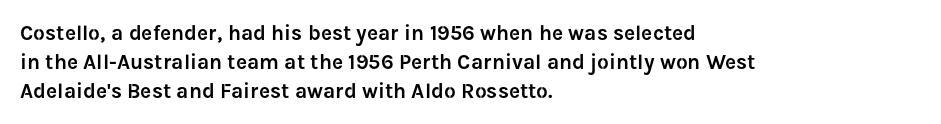
Q: Is the text italic (slanted)? A: No, it is upright.
Q: Is the text underlined? A: No.
Q: How is the paragraph aligned? A: Left-aligned.
Q: Is the spacing between letters normal or unusually wide? A: Normal.
Q: Is the spacing between lines tight, normal or loose? A: Normal.
